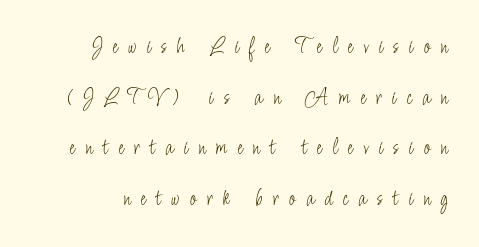
Q: Is the text bold? A: No.
Q: Is the text italic (slanted)? A: Yes.
Q: Is the text underlined? A: No.
Q: Is the spacing between letters normal or unusually wide? A: Unusually wide.
Q: Is the spacing between lines tight, normal or loose? A: Loose.
